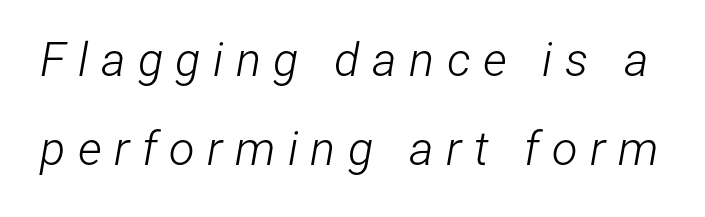
The image shows 47 px light, condensed type, italic (leaning right); set line spacing 1.89x, unusually wide letter spacing (+0.26 em), not underlined; low stroke contrast and a medium x-height.
